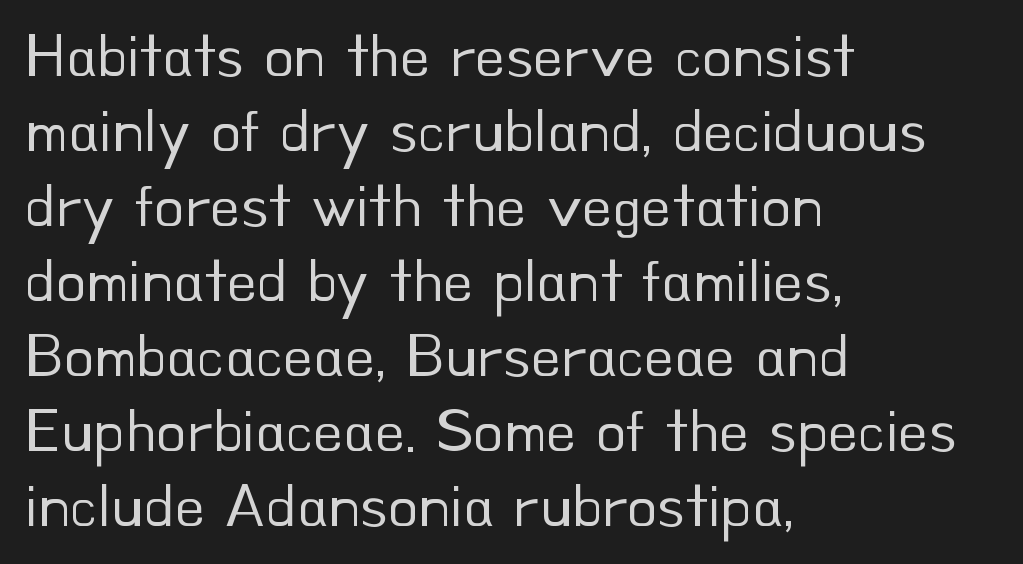
In CSS terms this would be text-align: left. The line texture is even and compact thanks to regular tracking. Stems here are at most as thick as an everyday book face. Proportional: the letters do not fall into vertical columns. Designer's note — italics off, roman on. Lines of text with bare space underneath.
